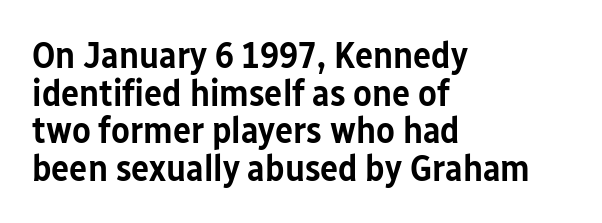
The image shows 38 px semibold, condensed sans-serif type, upright; set left-aligned, tight line spacing (0.99x), normal letter spacing, not underlined; low stroke contrast and a medium x-height.
